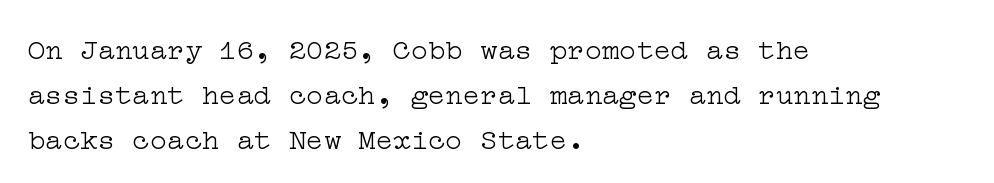
Nobody touched the tracking dial on this one. When letters stand straight like this, we call the style roman or upright. The typesetter chose a ragged-right arrangement here. The strip under each line holds only bare page. Students, observe: this is what conventionally led text looks like.
